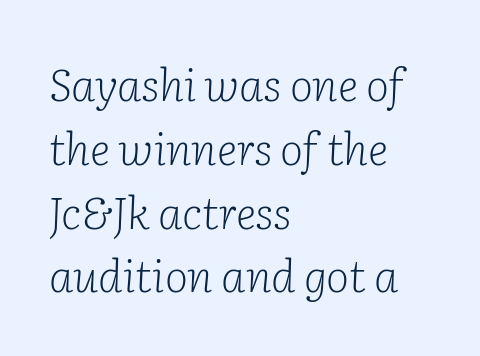
The image shows 44 px light serif type, italic (leaning right); set left-aligned, normal line spacing (1.45x), normal letter spacing, not underlined; low stroke contrast and a medium x-height.
